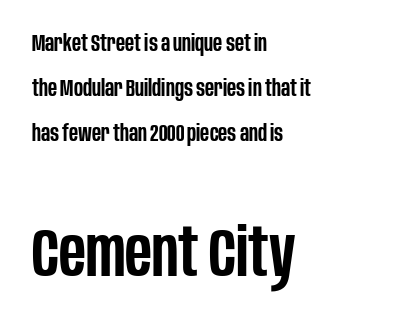
{"serif": "no", "italic": "no", "bold": "semi", "weight": "semibold", "width": "condensed", "stroke_contrast": "low", "x_height": "large", "monospaced": "no", "underline": "no", "align": "left", "line_spacing": "loose", "line_spacing_ratio": 1.95, "letter_spacing": "normal", "letter_spacing_em": 0.0, "larger_block": "second", "size_ratio": 2.96, "glyph_px": 68}
